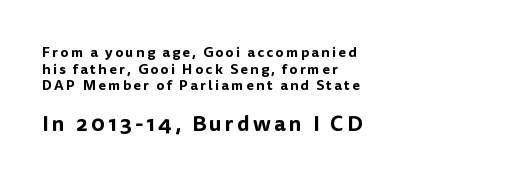
Every row of glyphs begins at an identical x-position on the left. Notice how the stems are strictly vertical — no italics here. Decoration check: the copy has no underline. Here the second block reads like a headline and the first like body copy.
